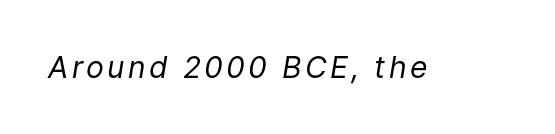
The image shows 30 px regular-weight type, italic (leaning right); set not underlined; low stroke contrast and a medium x-height.
